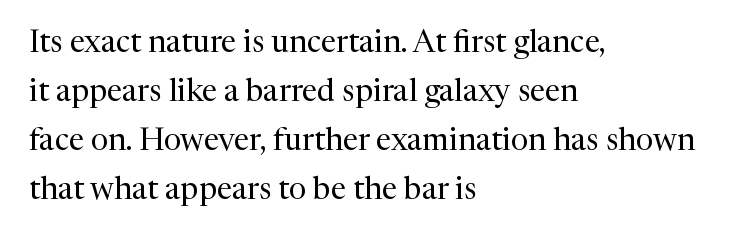
{"serif": "yes", "italic": "no", "bold": "no", "weight": "regular", "width": "normal", "stroke_contrast": "medium", "x_height": "medium", "monospaced": "no", "underline": "no", "align": "left", "line_spacing": "normal", "line_spacing_ratio": 1.58, "letter_spacing": "normal", "letter_spacing_em": 0.0, "glyph_px": 31}
